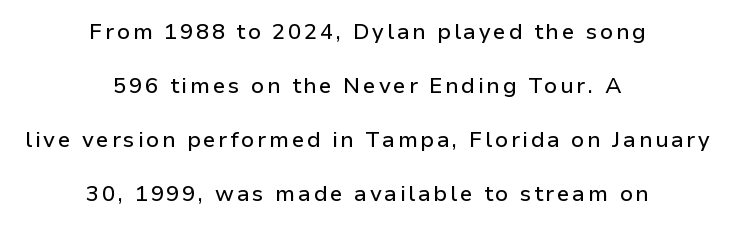
Q: Is the text italic (slanted)? A: No, it is upright.
Q: Is the text underlined? A: No.
Q: How is the paragraph aligned? A: Centered.
Q: Is the spacing between lines tight, normal or loose? A: Loose.
